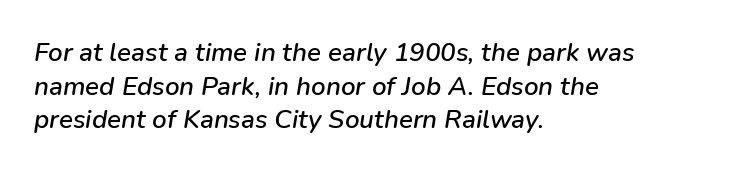
{"italic": "yes", "lean": "right", "slant_degrees": 9, "underline": "no", "align": "left", "line_spacing": "normal", "line_spacing_ratio": 1.29, "letter_spacing": "normal", "letter_spacing_em": 0.0, "glyph_px": 26}
